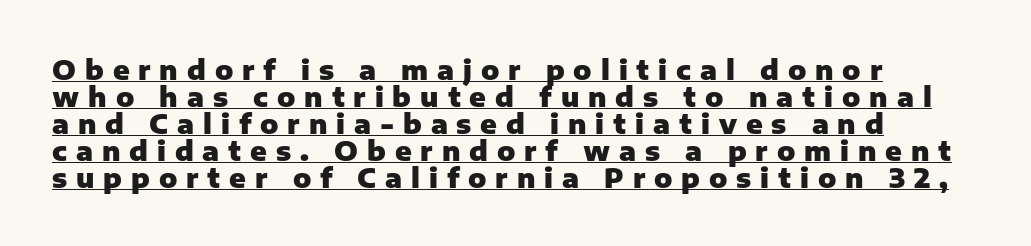
{"italic": "no", "bold": "yes", "underline": "yes", "align": "left", "line_spacing": "tight", "line_spacing_ratio": 1.0, "letter_spacing": "wide", "letter_spacing_em": 0.33, "glyph_px": 27}
